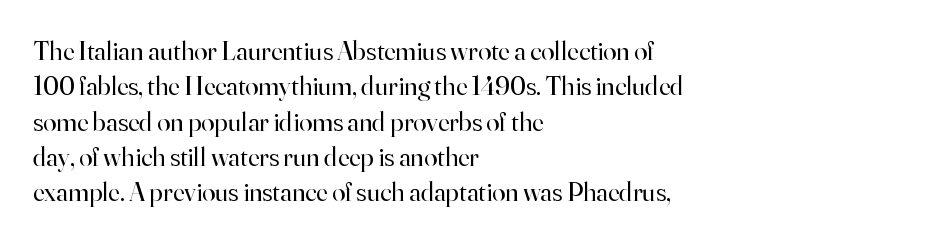
{"italic": "no", "bold": "no", "underline": "no", "align": "left", "line_spacing": "normal", "line_spacing_ratio": 1.31, "letter_spacing": "normal", "letter_spacing_em": 0.0, "glyph_px": 27}
